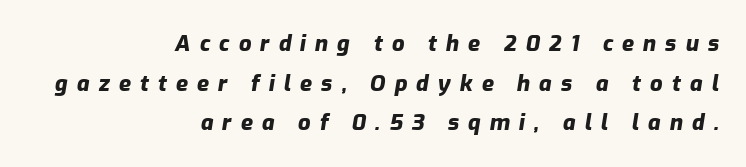
{"italic": "yes", "lean": "right", "slant_degrees": 9, "bold": "yes", "underline": "no", "align": "right", "line_spacing_ratio": 1.8, "letter_spacing": "wide", "letter_spacing_em": 0.41, "glyph_px": 22}
